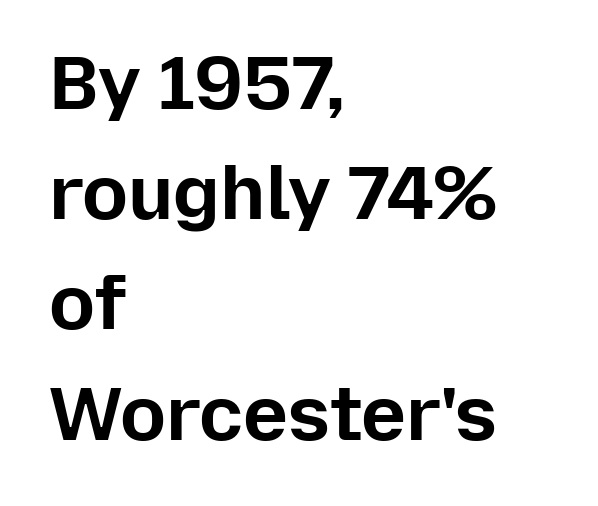
Q: Is the text bold? A: Yes.
Q: Is the text italic (slanted)? A: No, it is upright.
Q: Is the typeface a serif or a sans-serif typeface? A: Sans-serif.
Q: Is the text underlined? A: No.
Q: How is the paragraph aligned? A: Left-aligned.
Q: Is the spacing between letters normal or unusually wide? A: Normal.
Q: Is the spacing between lines tight, normal or loose? A: Normal.
Q: Width (condensed, normal, or wide)? A: Normal.
Q: Stroke contrast? A: Low.
Q: x-height? A: Medium.
Q: Monospaced? A: No.
